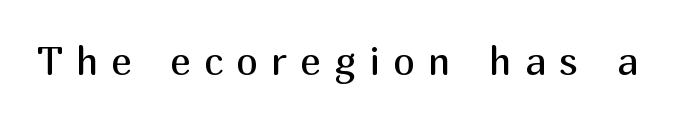
Q: Is the text bold? A: No.
Q: Is the text italic (slanted)? A: No, it is upright.
Q: Is the typeface a serif or a sans-serif typeface? A: Sans-serif.
Q: Is the text underlined? A: No.
Q: Is the spacing between letters normal or unusually wide? A: Unusually wide.
Q: Width (condensed, normal, or wide)? A: Normal.
Q: Stroke contrast? A: Medium.
Q: x-height? A: Medium.
Q: Monospaced? A: No.
